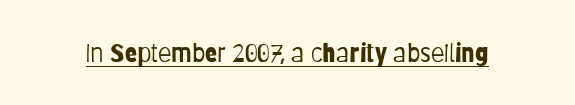
Q: Is the text bold? A: No.
Q: Is the text italic (slanted)? A: No, it is upright.
Q: Is the text underlined? A: Yes.
Q: Is the spacing between letters normal or unusually wide? A: Normal.
